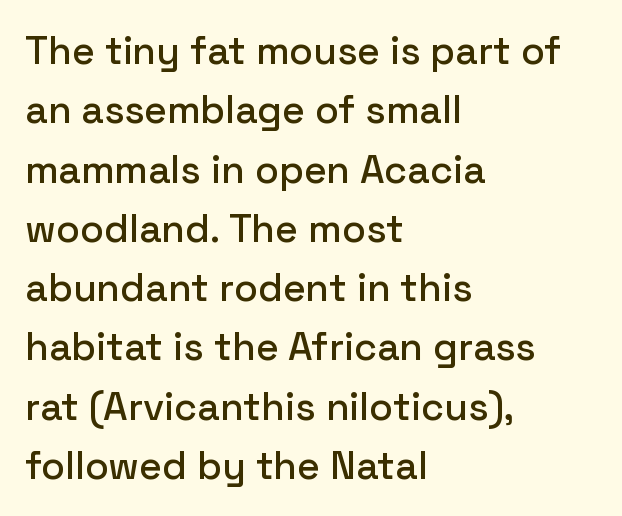
Q: Is the text italic (slanted)? A: No, it is upright.
Q: Is the typeface a serif or a sans-serif typeface? A: Sans-serif.
Q: Is the text underlined? A: No.
Q: How is the paragraph aligned? A: Left-aligned.
Q: Is the spacing between letters normal or unusually wide? A: Normal.
Q: Is the spacing between lines tight, normal or loose? A: Normal.
Q: Width (condensed, normal, or wide)? A: Normal.
Q: Stroke contrast? A: Low.
Q: x-height? A: Medium.
Q: Monospaced? A: No.
